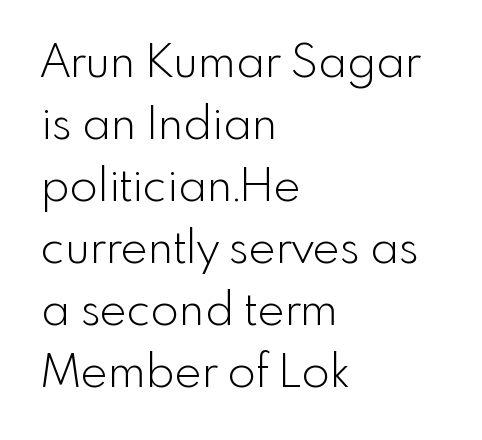
Quick note: not italic, upright. Descenders hang freely into open space. Each stroke keeps to a modest, everyday thickness or less. How would I describe the line gaps? Plain and ordinary. Is this a fixed-width face? No — the glyphs have proportional, varying widths. These lines keep a tight, regular rhythm from letter to letter.
